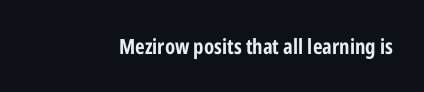
The letterforms sit shoulder to shoulder at normal distance. These lines were composed using upright roman letters. Check the space under the baseline: it is left empty. The sample has been set heavy, in full bold.
